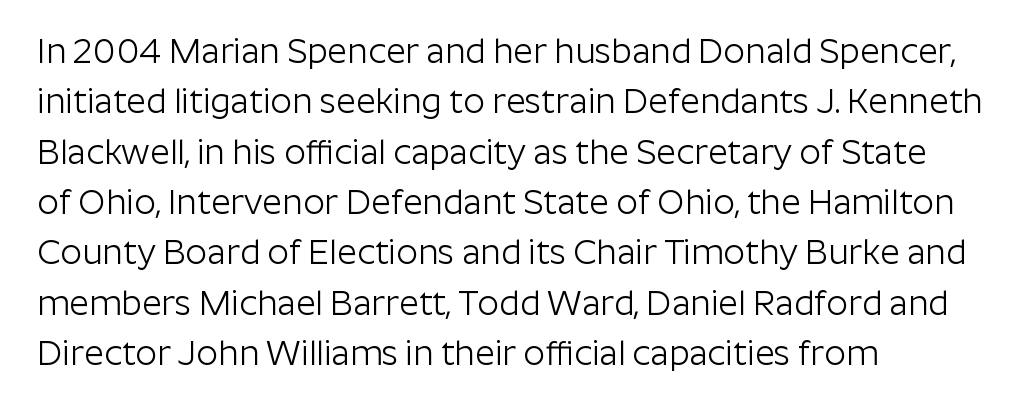
The image shows 34 px light sans-serif type, upright; set left-aligned, normal line spacing (1.48x), normal letter spacing, not underlined; low stroke contrast and a medium x-height.
